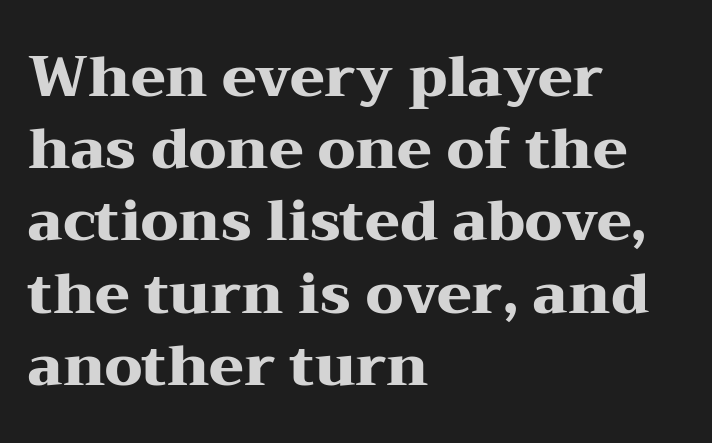
This sample has the flowing, uneven cadence of proportional lettering. Honestly, there is no underline to notice here at all. I'd call this a serif setting — the letters wear small feet. Designer's note — italics off, roman on.
